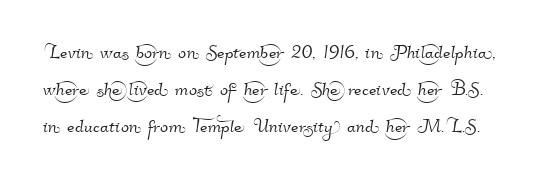
Bare-footed words on every line. The face used here is rendered with its standard letterfit. This block has exactly the height ordinary leading produces.
